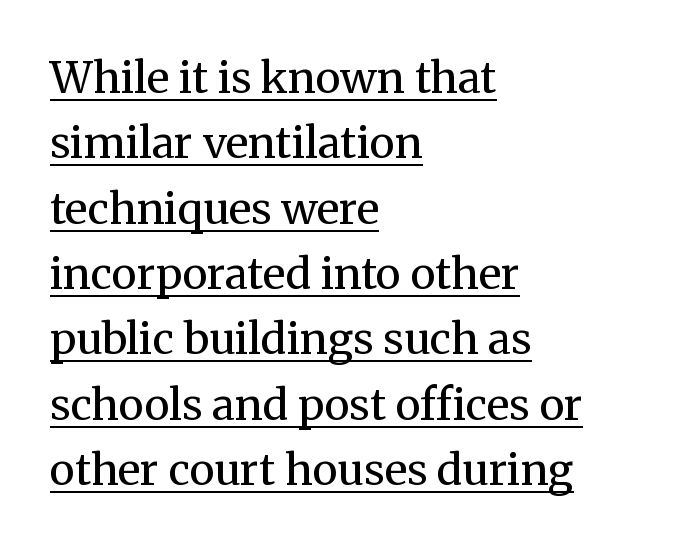
{"serif": "yes", "italic": "no", "bold": "no", "weight": "regular", "width": "normal", "stroke_contrast": "medium", "x_height": "medium", "monospaced": "no", "underline": "yes", "align": "left", "line_spacing": "normal", "line_spacing_ratio": 1.52, "letter_spacing": "normal", "letter_spacing_em": 0.0, "glyph_px": 43}
